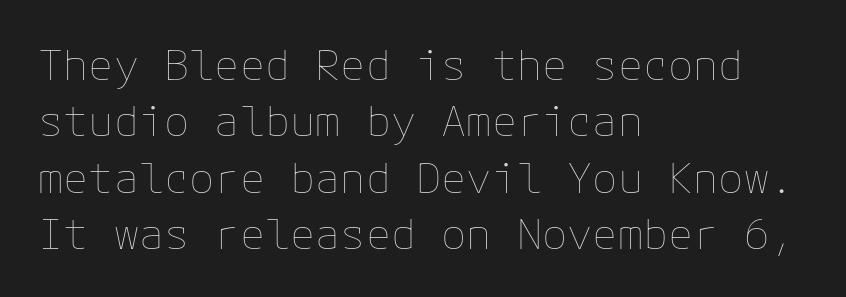
The image shows 42 px thin type, upright; set left-aligned, normal line spacing (1.34x), normal letter spacing, not underlined; low stroke contrast and a medium x-height.
